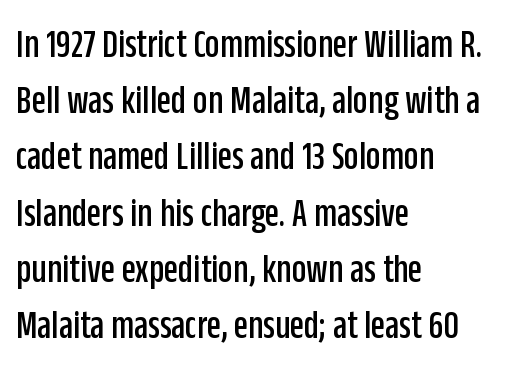
The image shows 41 px condensed sans-serif type, upright; set left-aligned, normal line spacing (1.37x), normal letter spacing, not underlined; low stroke contrast and a large x-height.
